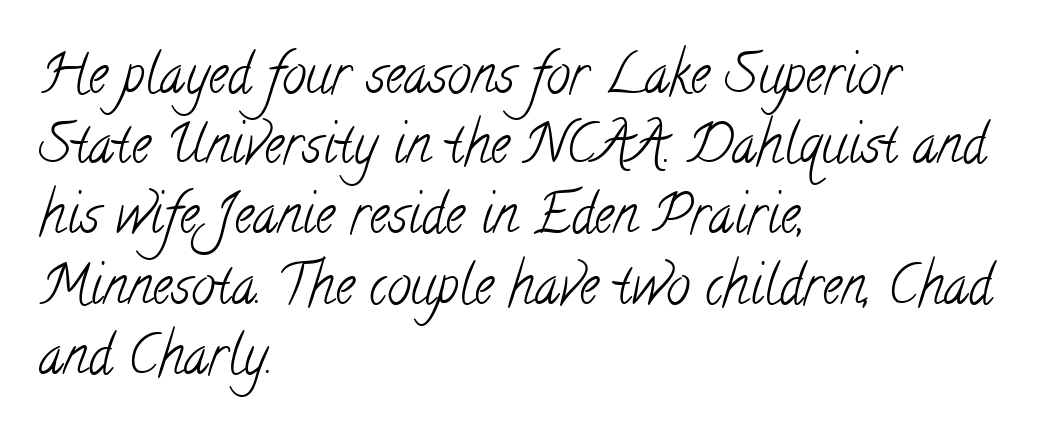
{"serif": "yes", "bold": "no", "weight": "light", "width": "condensed", "stroke_contrast": "low", "x_height": "small", "monospaced": "no", "underline": "no", "align": "left", "line_spacing": "normal", "line_spacing_ratio": 1.3, "letter_spacing": "normal", "letter_spacing_em": 0.0, "glyph_px": 54}
